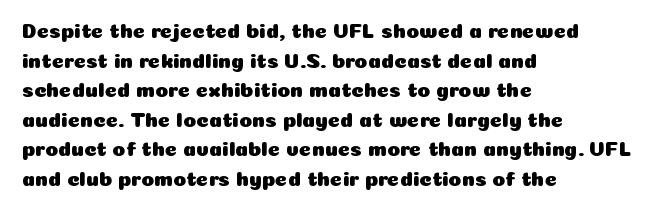
Caption: standard tracking, unaltered. Only glyphs here, with clear space below each row. The line-height multiplier appears to be the usual default. The typography opts for an upright posture over an oblique one. A student would call this left alignment; a typographer would say flush left, rag right.
